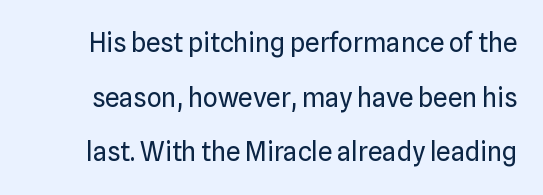
The image shows 26 px text type, upright; set loose line spacing (2.1x), normal letter spacing, not underlined.
